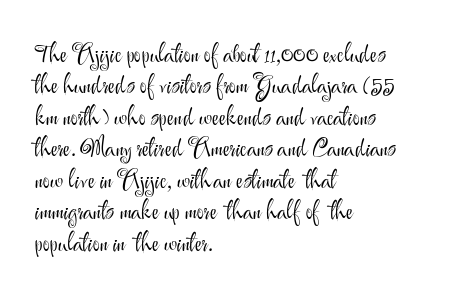
{"bold": "no", "underline": "no", "align": "left", "line_spacing": "normal", "line_spacing_ratio": 1.31, "letter_spacing": "normal", "letter_spacing_em": 0.0, "glyph_px": 24}
